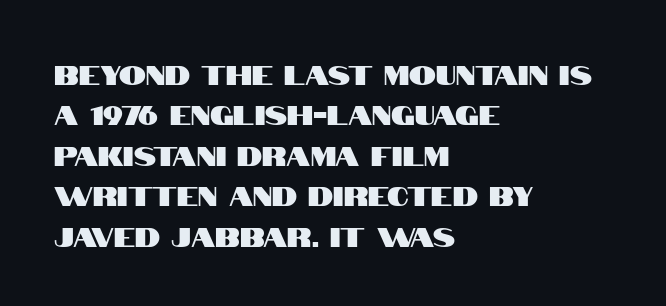
The image shows 27 px text type, upright; set left-aligned, normal line spacing (1.5x), normal letter spacing, not underlined.
